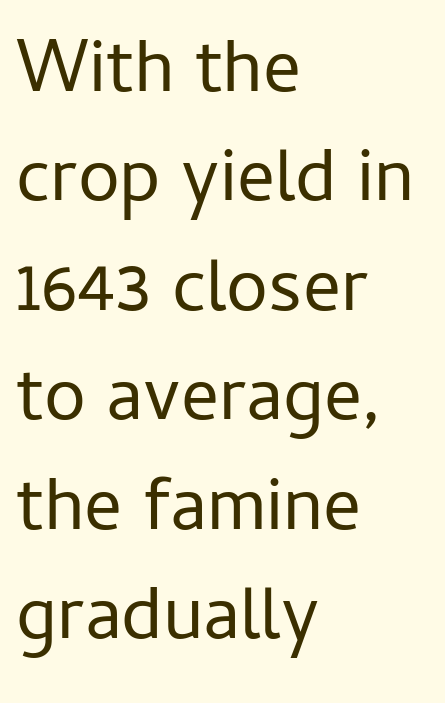
Q: Is the text bold? A: No.
Q: Is the text italic (slanted)? A: No, it is upright.
Q: Is the typeface a serif or a sans-serif typeface? A: Sans-serif.
Q: Is the text underlined? A: No.
Q: How is the paragraph aligned? A: Left-aligned.
Q: Is the spacing between letters normal or unusually wide? A: Normal.
Q: Is the spacing between lines tight, normal or loose? A: Normal.
Q: Width (condensed, normal, or wide)? A: Normal.
Q: Stroke contrast? A: Low.
Q: x-height? A: Medium.
Q: Monospaced? A: No.
